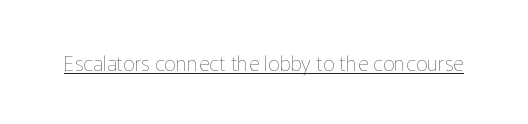
Italic: no, the glyphs are upright roman. You can see a thin bar hugging the bottom of the glyphs. Nothing heavy about these letters — not bold at all. Look at the tracking — it's just the regular setting, nothing added.
